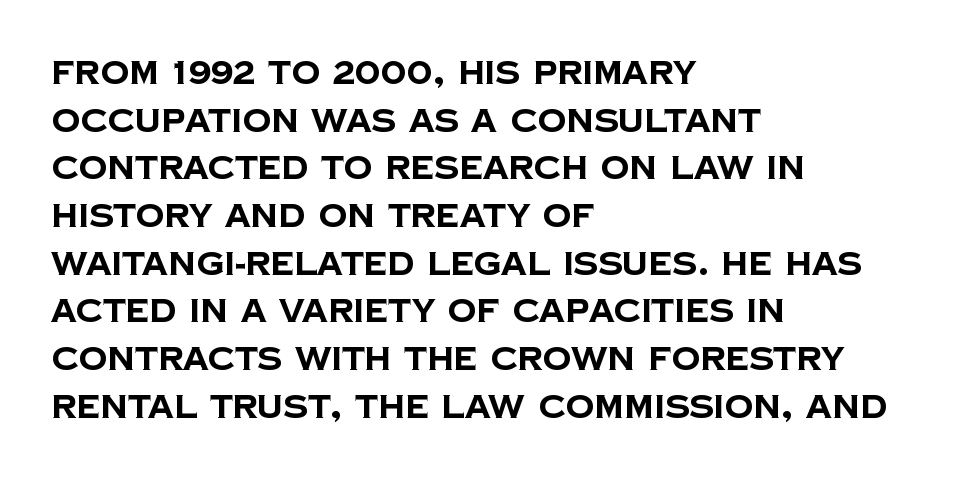
{"serif": "no", "bold": "yes", "weight": "bold", "width": "normal", "stroke_contrast": "low", "x_height": "large", "monospaced": "no", "underline": "no", "align": "left", "line_spacing": "normal", "line_spacing_ratio": 1.49, "letter_spacing": "normal", "letter_spacing_em": 0.0, "glyph_px": 32}
